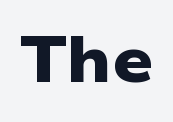
{"serif": "no", "bold": "yes", "weight": "heavy", "width": "wide", "stroke_contrast": "low", "x_height": "medium", "monospaced": "no", "underline": "no", "letter_spacing": "normal", "letter_spacing_em": 0.0, "glyph_px": 64}
